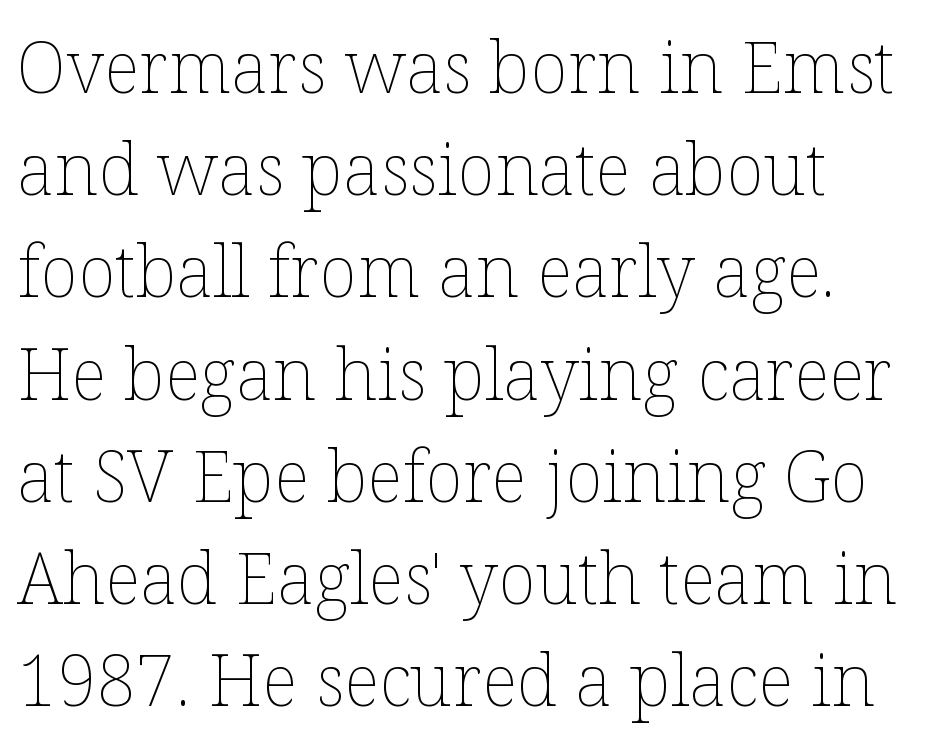
Q: Is the text bold? A: No.
Q: Is the text italic (slanted)? A: No, it is upright.
Q: Is the text underlined? A: No.
Q: How is the paragraph aligned? A: Left-aligned.
Q: Is the spacing between letters normal or unusually wide? A: Normal.
Q: Is the spacing between lines tight, normal or loose? A: Normal.
Q: Width (condensed, normal, or wide)? A: Normal.
Q: Stroke contrast? A: Low.
Q: x-height? A: Medium.
Q: Monospaced? A: No.
